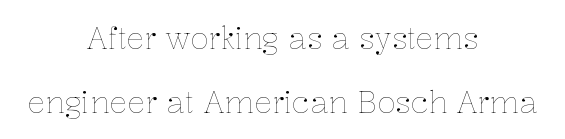
{"italic": "no", "bold": "no", "weight": "thin", "width": "normal", "stroke_contrast": "low", "x_height": "medium", "monospaced": "no", "underline": "no", "align": "center", "line_spacing": "loose", "line_spacing_ratio": 2.12, "letter_spacing": "normal", "letter_spacing_em": 0.0, "glyph_px": 30}
